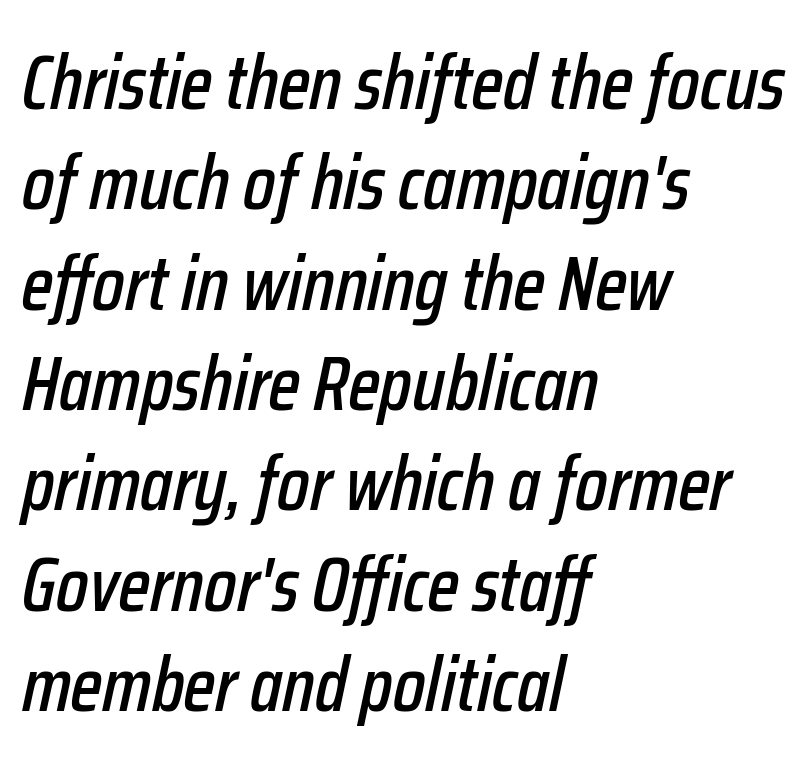
The image shows 76 px condensed type, italic (leaning right); set left-aligned, normal line spacing (1.32x), normal letter spacing, not underlined; low stroke contrast and a medium x-height.
